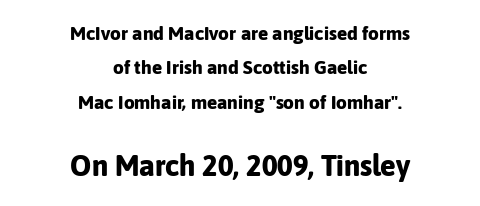
The image shows 29 px bold sans-serif type, upright; set centered, line spacing 1.81x, normal letter spacing, not underlined; the second (bottom) block is 1.53x larger; low stroke contrast and a medium x-height.
